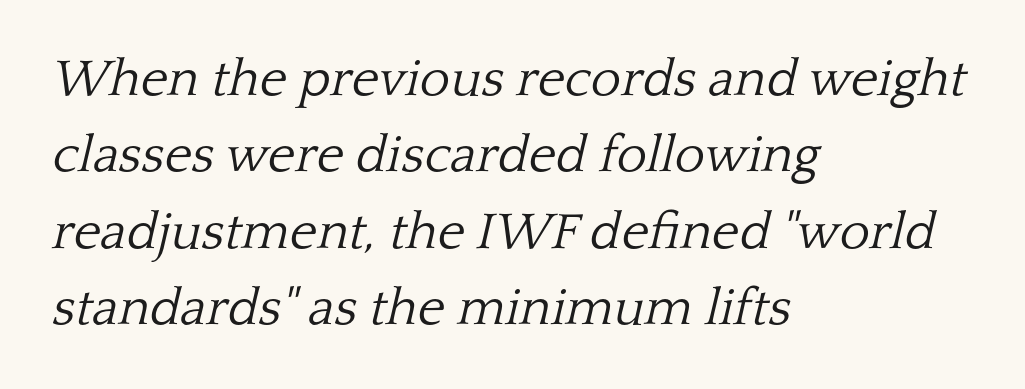
Q: Is the text bold? A: No.
Q: Is the text italic (slanted)? A: Yes, it leans right by about 13 degrees.
Q: Is the typeface a serif or a sans-serif typeface? A: Serif.
Q: Is the text underlined? A: No.
Q: How is the paragraph aligned? A: Left-aligned.
Q: Is the spacing between letters normal or unusually wide? A: Normal.
Q: Is the spacing between lines tight, normal or loose? A: Normal.
Q: Width (condensed, normal, or wide)? A: Normal.
Q: Stroke contrast? A: Low.
Q: x-height? A: Medium.
Q: Monospaced? A: No.
